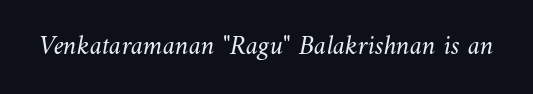
Standard letterfit; no display-style spreading of the glyphs. The area under the type is left untouched. Character widths vary here, with narrow letters taking less room than wide ones. The font sits on the lighter half of the weight spectrum, regular included.
